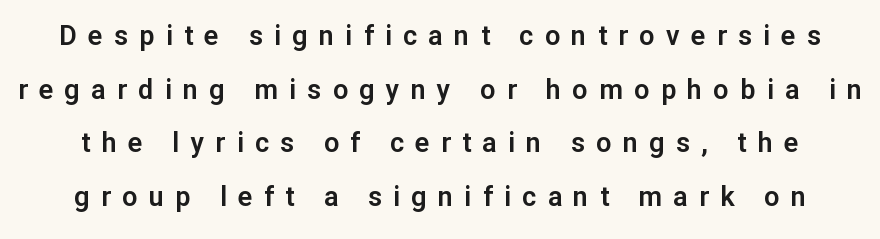
{"italic": "no", "underline": "no", "line_spacing": "loose", "line_spacing_ratio": 1.99, "letter_spacing": "wide", "letter_spacing_em": 0.42, "glyph_px": 27}
